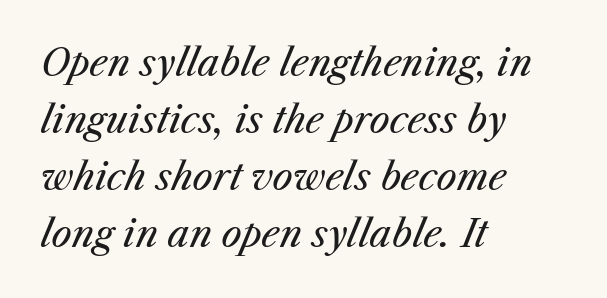
The font sits on the lighter half of the weight spectrum, regular included. Line beginnings align vertically; line endings do not. Words float on clear page, feet unadorned. Yep, that's italic — everything's leaning. Caption: standard tracking, unaltered. The vertical gap from one line to the next is medium.
